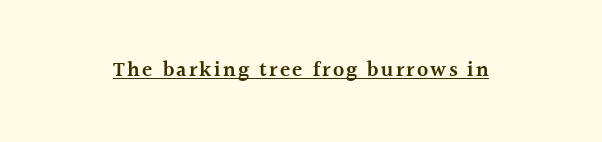
The image shows 21 px text type, upright; set underlined.
